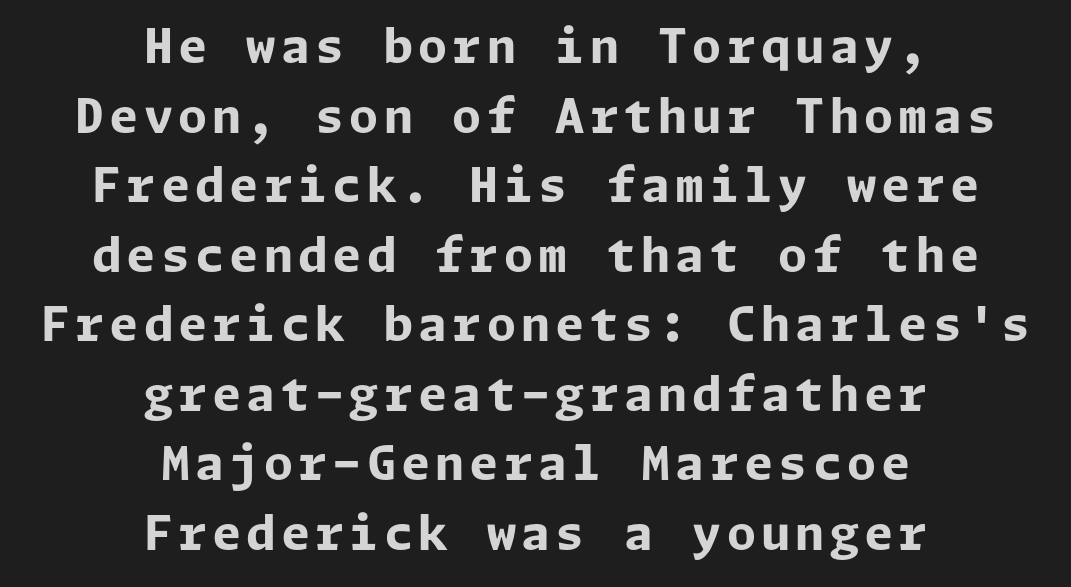
{"serif": "no", "italic": "no", "bold": "yes", "weight": "bold", "width": "normal", "stroke_contrast": "low", "x_height": "medium", "underline": "no", "align": "center", "line_spacing": "normal", "line_spacing_ratio": 1.48, "glyph_px": 47}
